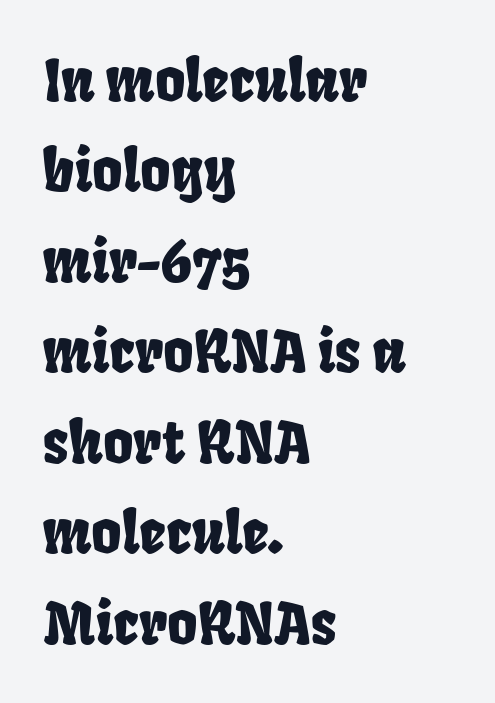
Q: Is the typeface a serif or a sans-serif typeface? A: Sans-serif.
Q: Is the text underlined? A: No.
Q: How is the paragraph aligned? A: Left-aligned.
Q: Is the spacing between letters normal or unusually wide? A: Normal.
Q: Is the spacing between lines tight, normal or loose? A: Normal.
Q: Width (condensed, normal, or wide)? A: Condensed.
Q: Stroke contrast? A: Low.
Q: x-height? A: Large.
Q: Monospaced? A: No.
